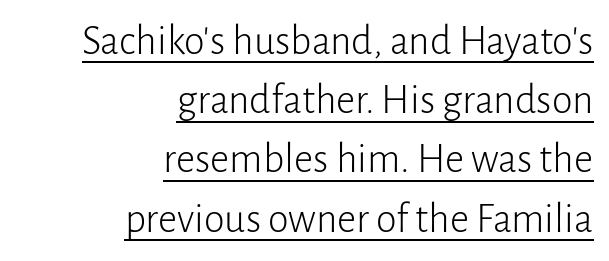
The image shows 42 px light sans-serif type, upright; set right-aligned, normal line spacing (1.41x), normal letter spacing, underlined; low stroke contrast and a medium x-height.
